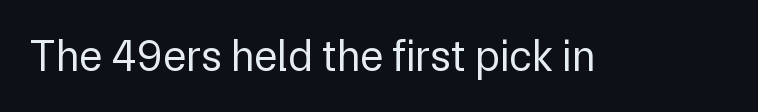
{"serif": "no", "italic": "no", "bold": "no", "weight": "regular", "width": "normal", "stroke_contrast": "low", "x_height": "medium", "monospaced": "no", "underline": "no", "letter_spacing": "normal", "letter_spacing_em": 0.0, "glyph_px": 44}
